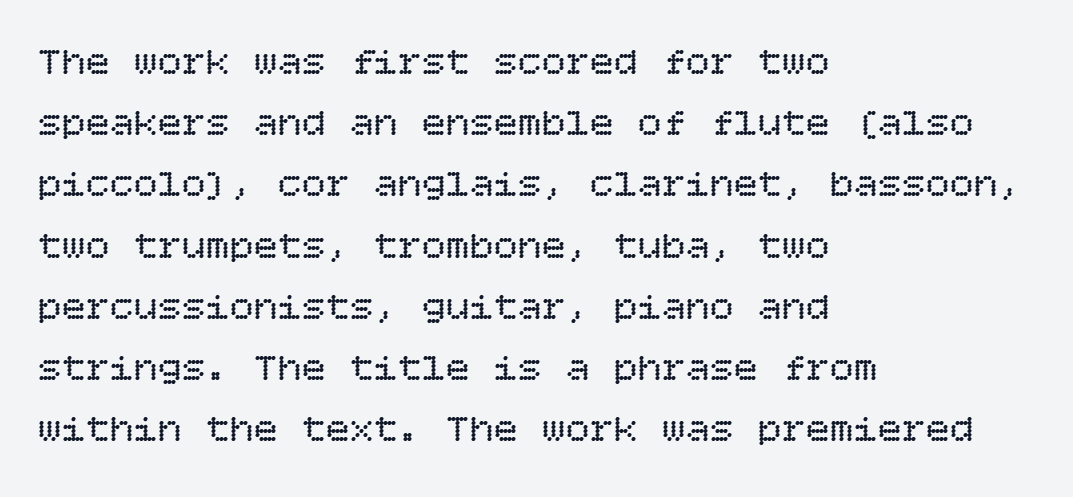
No word sits above an underline. The compositor pushed each line to the left boundary. Weight: in the light-to-regular range. The lettering stays uniformly vertical, giving the passage a roman look.
